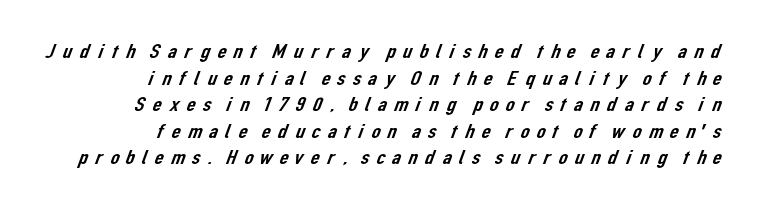
The image shows 20 px text type; set right-aligned, normal line spacing (1.33x), unusually wide letter spacing (+0.24 em), not underlined.
